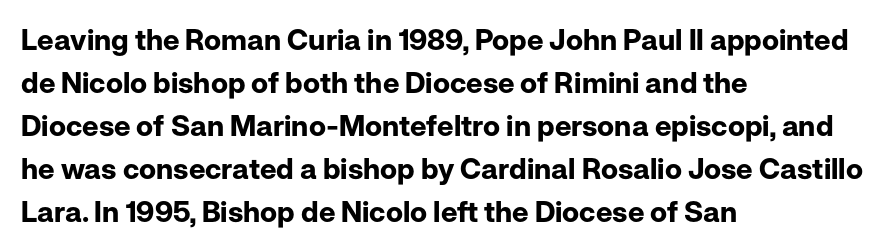
Q: Is the text bold? A: Yes.
Q: Is the text italic (slanted)? A: No, it is upright.
Q: Is the typeface a serif or a sans-serif typeface? A: Sans-serif.
Q: Is the text underlined? A: No.
Q: How is the paragraph aligned? A: Left-aligned.
Q: Is the spacing between letters normal or unusually wide? A: Normal.
Q: Is the spacing between lines tight, normal or loose? A: Normal.
Q: Width (condensed, normal, or wide)? A: Normal.
Q: Stroke contrast? A: Low.
Q: x-height? A: Medium.
Q: Monospaced? A: No.
